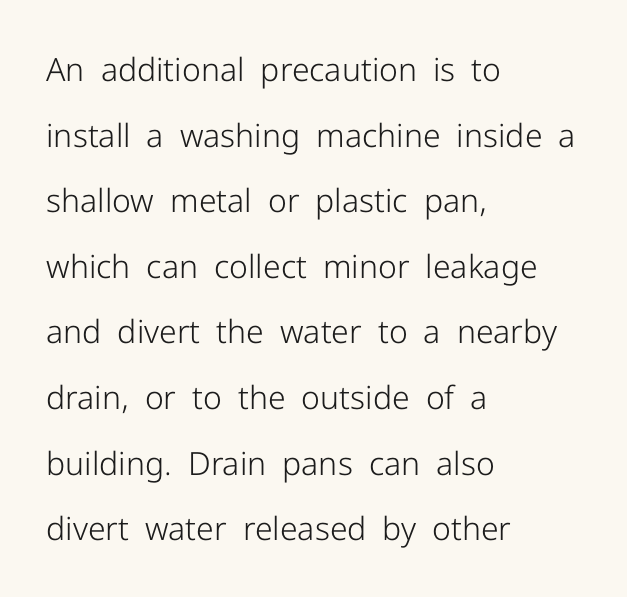
The image shows 32 px light sans-serif type, upright; set left-aligned, loose line spacing (2.05x), normal letter spacing, not underlined; low stroke contrast and a medium x-height.
